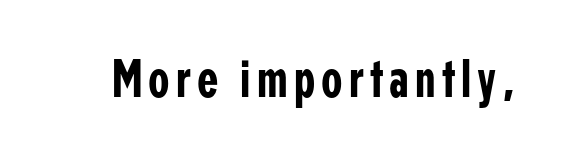
The face used here is a sans, in the tradition of grotesques and geometrics. This sample has the flowing, uneven cadence of proportional lettering. Descender tails drop into unmarked territory. Designer's note — italics off, roman on.
